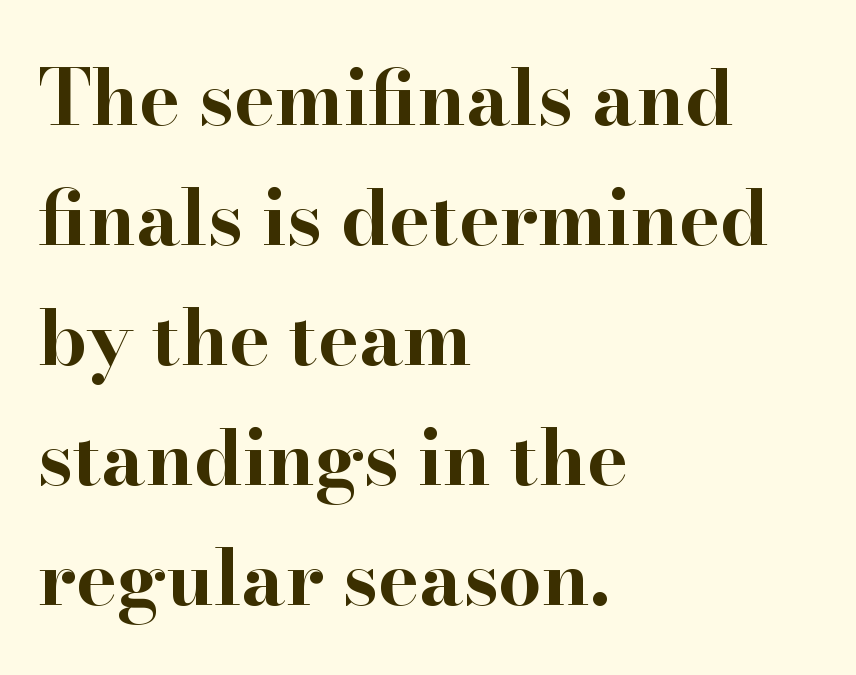
Ordinary non-slanted type is in use. Rows of type keep a routine distance in the vertical direction. You could call the tracking neutral — neither tight nor loose. Is the block centered? No — it sits flush against the left margin. These lines are rendered in a variable-pitch font.
